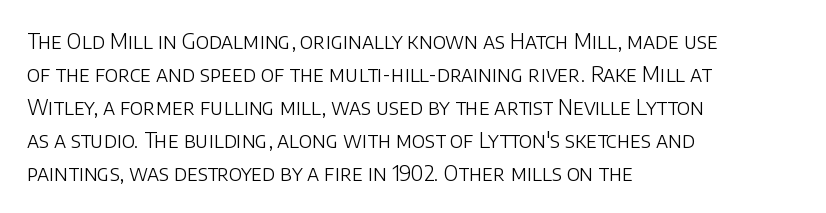
Q: Is the text bold? A: No.
Q: Is the text italic (slanted)? A: No, it is upright.
Q: Is the text underlined? A: No.
Q: How is the paragraph aligned? A: Left-aligned.
Q: Is the spacing between letters normal or unusually wide? A: Normal.
Q: Is the spacing between lines tight, normal or loose? A: Normal.
